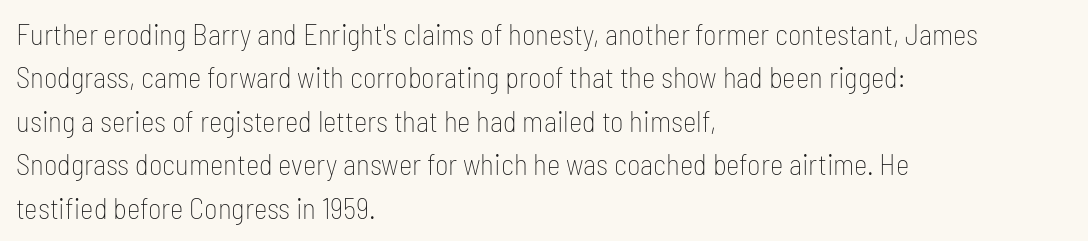
{"serif": "no", "italic": "no", "bold": "no", "weight": "thin", "width": "condensed", "stroke_contrast": "low", "x_height": "medium", "monospaced": "no", "underline": "no", "align": "left", "line_spacing": "normal", "line_spacing_ratio": 1.5, "letter_spacing": "normal", "letter_spacing_em": 0.0, "glyph_px": 29}
